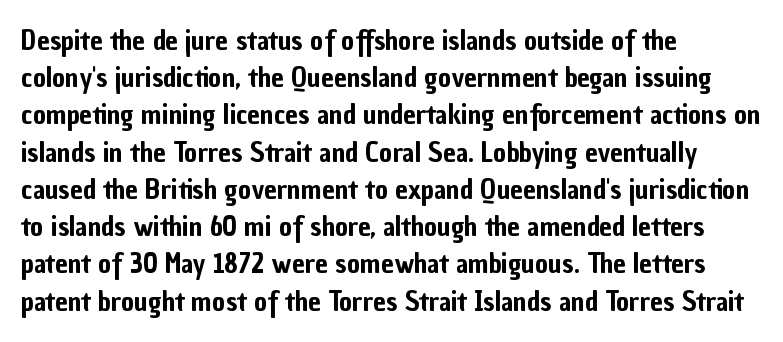
{"serif": "no", "italic": "no", "width": "condensed", "stroke_contrast": "low", "x_height": "medium", "monospaced": "no", "underline": "no", "align": "left", "line_spacing": "normal", "line_spacing_ratio": 1.33, "letter_spacing": "normal", "letter_spacing_em": 0.0, "glyph_px": 28}
